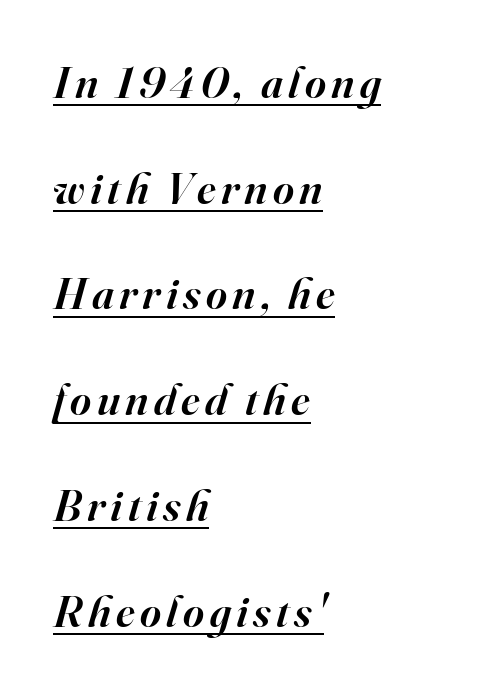
Q: Is the text bold? A: Semi-bold.
Q: Is the text italic (slanted)? A: Yes, it leans right by about 16 degrees.
Q: Is the typeface a serif or a sans-serif typeface? A: Serif.
Q: Is the text underlined? A: Yes.
Q: How is the paragraph aligned? A: Left-aligned.
Q: Is the spacing between lines tight, normal or loose? A: Loose.
Q: Width (condensed, normal, or wide)? A: Normal.
Q: Stroke contrast? A: High.
Q: x-height? A: Small.
Q: Monospaced? A: No.
